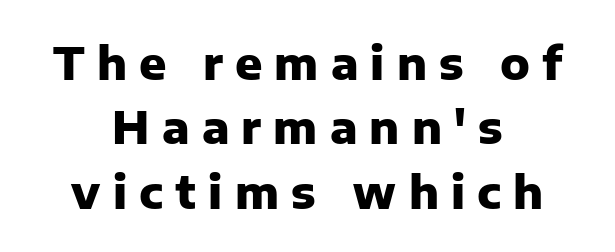
Q: Is the text bold? A: Yes.
Q: Is the text italic (slanted)? A: No, it is upright.
Q: Is the typeface a serif or a sans-serif typeface? A: Sans-serif.
Q: Is the text underlined? A: No.
Q: How is the paragraph aligned? A: Centered.
Q: Is the spacing between letters normal or unusually wide? A: Unusually wide.
Q: Is the spacing between lines tight, normal or loose? A: Normal.
Q: Width (condensed, normal, or wide)? A: Normal.
Q: Stroke contrast? A: Low.
Q: x-height? A: Medium.
Q: Monospaced? A: No.
